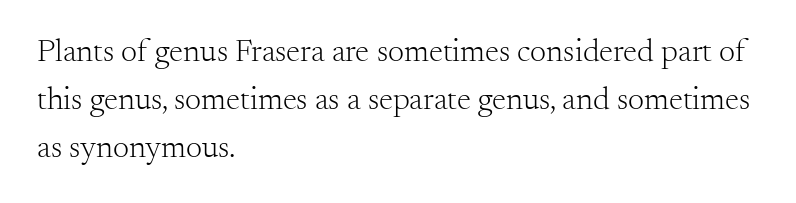
Q: Is the text bold? A: No.
Q: Is the text italic (slanted)? A: No, it is upright.
Q: Is the typeface a serif or a sans-serif typeface? A: Serif.
Q: Is the text underlined? A: No.
Q: How is the paragraph aligned? A: Left-aligned.
Q: Is the spacing between letters normal or unusually wide? A: Normal.
Q: Is the spacing between lines tight, normal or loose? A: Normal.
Q: Width (condensed, normal, or wide)? A: Normal.
Q: Stroke contrast? A: Medium.
Q: x-height? A: Small.
Q: Monospaced? A: No.
